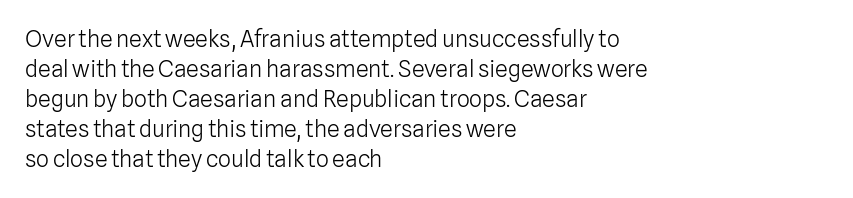
The image shows 23 px text type, upright; set left-aligned, normal line spacing (1.3x), normal letter spacing, not underlined.
